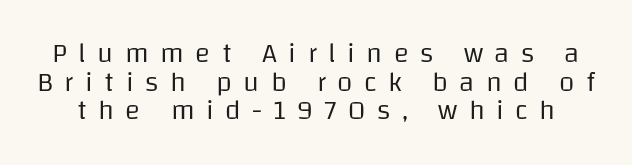
Here the designer chose a conventional face with non-uniform glyph widths. This sample uses an upright cut, with every glyph sitting square on the baseline. Nothing heavy about these letters — not bold at all. You could only call the tracking loose — the letters float apart.
